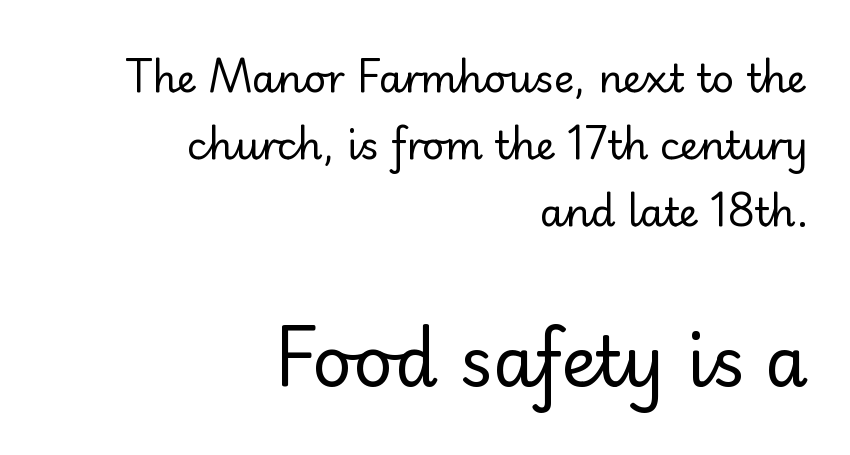
No chunkiness to these letters — they're not bold. The rendering anchors every line to the right-hand side. Type style note: lacks serifs. The area under the type is left untouched. The rendering enlarges the type as you move from the upper chunk to the lower.
